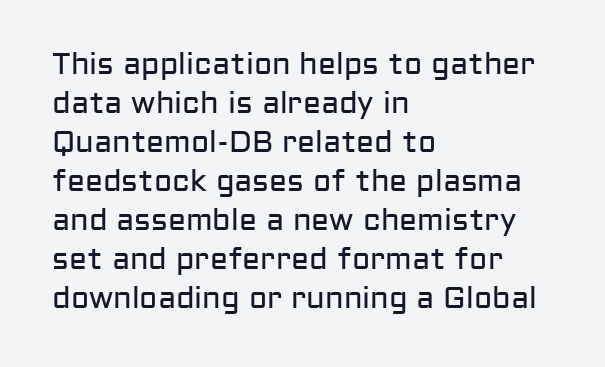
Q: Is the text bold? A: No.
Q: Is the text italic (slanted)? A: No, it is upright.
Q: Is the typeface a serif or a sans-serif typeface? A: Sans-serif.
Q: Is the text underlined? A: No.
Q: How is the paragraph aligned? A: Left-aligned.
Q: Is the spacing between letters normal or unusually wide? A: Normal.
Q: Is the spacing between lines tight, normal or loose? A: Normal.
Q: Width (condensed, normal, or wide)? A: Normal.
Q: Stroke contrast? A: Low.
Q: x-height? A: Medium.
Q: Monospaced? A: No.
